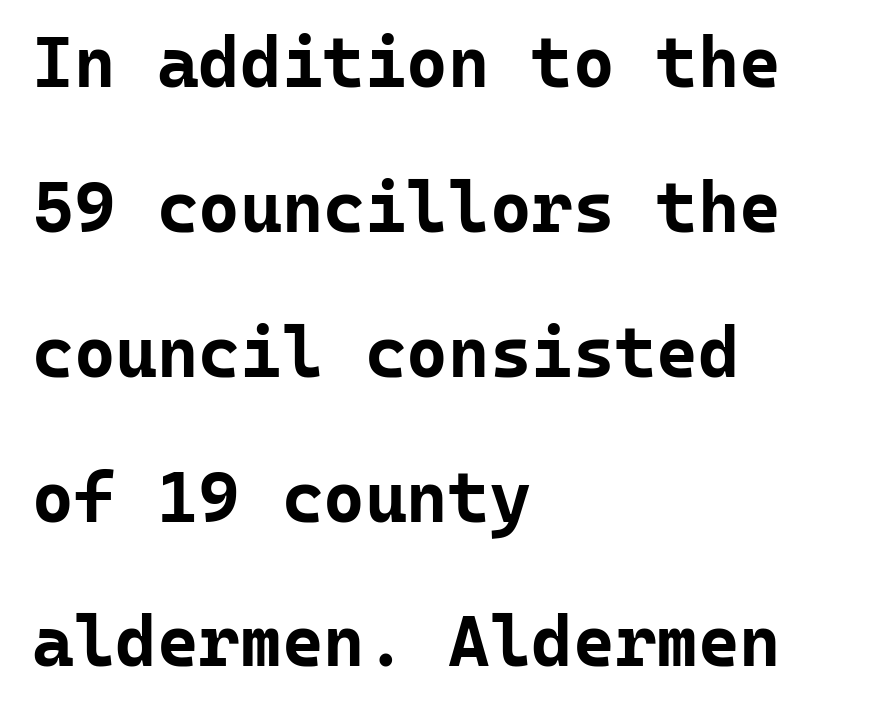
{"serif": "no", "italic": "no", "bold": "yes", "weight": "bold", "width": "normal", "stroke_contrast": "low", "x_height": "medium", "monospaced": "yes", "underline": "no", "align": "left", "line_spacing": "loose", "line_spacing_ratio": 2.04, "letter_spacing": "normal", "letter_spacing_em": 0.0, "glyph_px": 71}
